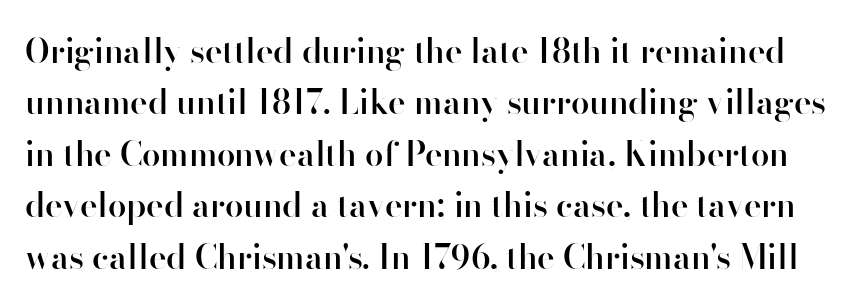
Q: Is the text bold? A: Semi-bold.
Q: Is the text italic (slanted)? A: No, it is upright.
Q: Is the typeface a serif or a sans-serif typeface? A: Sans-serif.
Q: Is the text underlined? A: No.
Q: Is the spacing between letters normal or unusually wide? A: Normal.
Q: Is the spacing between lines tight, normal or loose? A: Normal.
Q: Width (condensed, normal, or wide)? A: Normal.
Q: Stroke contrast? A: High.
Q: x-height? A: Small.
Q: Monospaced? A: No.
